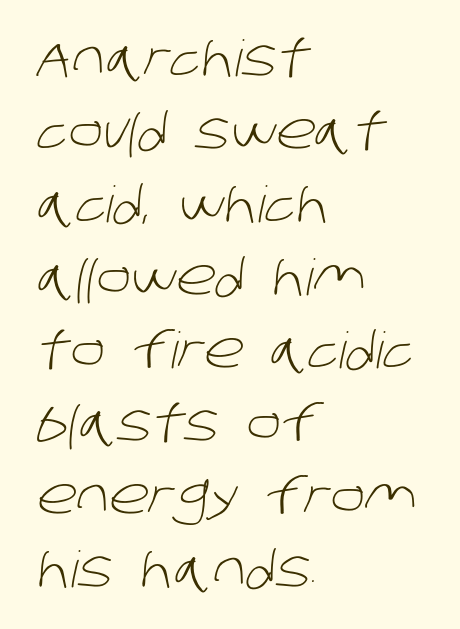
Q: Is the text bold? A: No.
Q: Is the typeface a serif or a sans-serif typeface? A: Sans-serif.
Q: Is the text underlined? A: No.
Q: How is the paragraph aligned? A: Left-aligned.
Q: Is the spacing between letters normal or unusually wide? A: Normal.
Q: Is the spacing between lines tight, normal or loose? A: Normal.
Q: Width (condensed, normal, or wide)? A: Normal.
Q: Stroke contrast? A: Low.
Q: x-height? A: Large.
Q: Monospaced? A: No.
